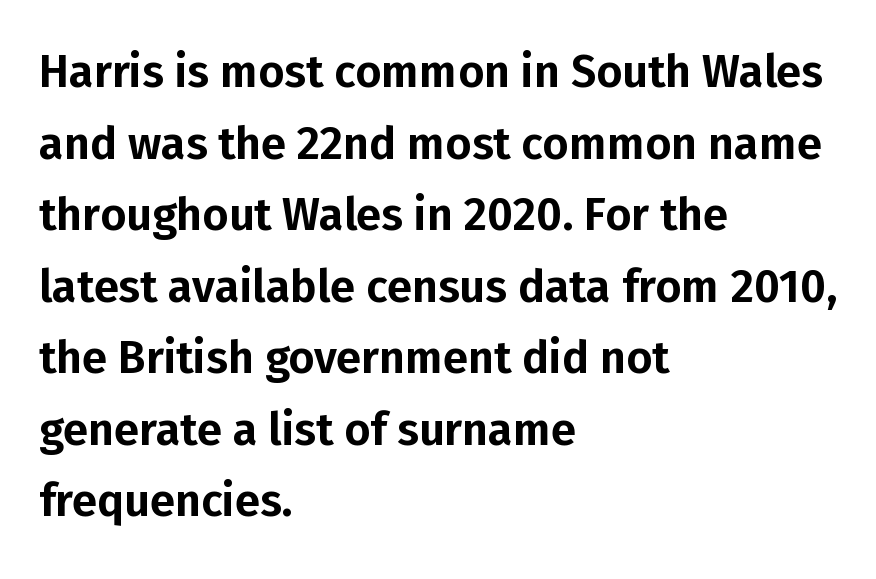
{"serif": "no", "italic": "no", "width": "normal", "stroke_contrast": "low", "x_height": "medium", "monospaced": "no", "underline": "no", "align": "left", "line_spacing": "normal", "line_spacing_ratio": 1.59, "letter_spacing": "normal", "letter_spacing_em": 0.0, "glyph_px": 45}
